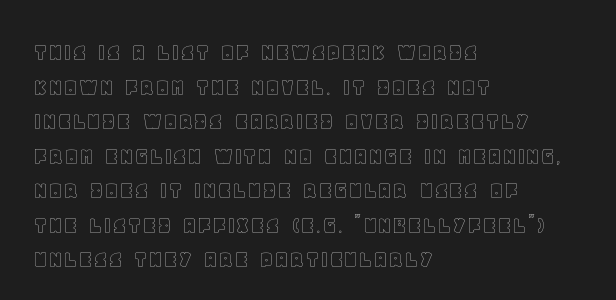
Reading down the block, your eye returns to a fixed left position each line. The line-height multiplier appears to be the usual default. Anything drawn beneath the words? Only blank space. Nope, not italic — everything's standing straight. No extra tracking has been applied to these lines.
